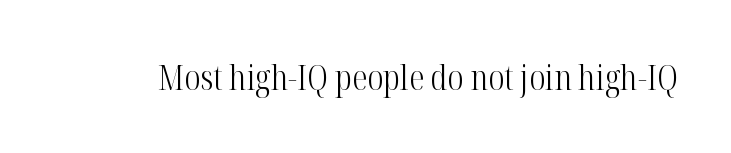
Q: Is the text bold? A: No.
Q: Is the text italic (slanted)? A: No, it is upright.
Q: Is the typeface a serif or a sans-serif typeface? A: Serif.
Q: Is the text underlined? A: No.
Q: Is the spacing between letters normal or unusually wide? A: Normal.
Q: Width (condensed, normal, or wide)? A: Condensed.
Q: Stroke contrast? A: High.
Q: x-height? A: Medium.
Q: Monospaced? A: No.
